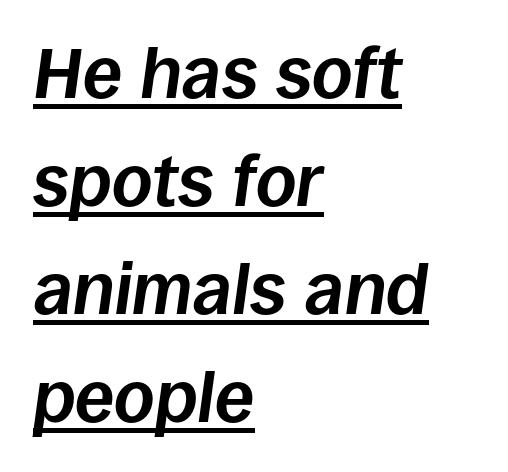
The face used here is proportionally spaced, like ordinary book or web type. Thick stems and heavy bowls — unmistakably bold. The vertical gap from one line to the next is medium. Casual observation: everything's shoved over to the left.
